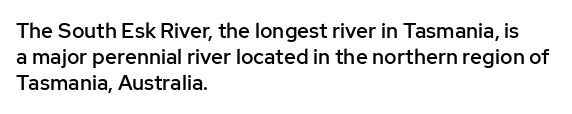
Set as a demibold, roughly 600 on the weight scale. Letter spacing: default. Where is the straight margin? On the left. Designer's note — italics off, roman on. Descenders are the only things crossing below the line.
